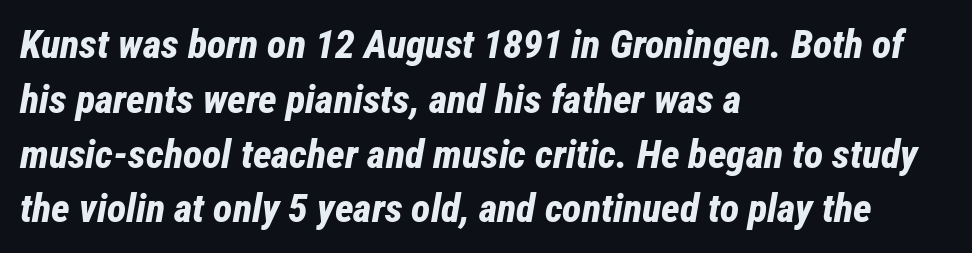
The image shows 40 px bold, condensed type, italic (leaning right); set left-aligned, normal line spacing (1.37x), normal letter spacing, not underlined; low stroke contrast and a medium x-height.
